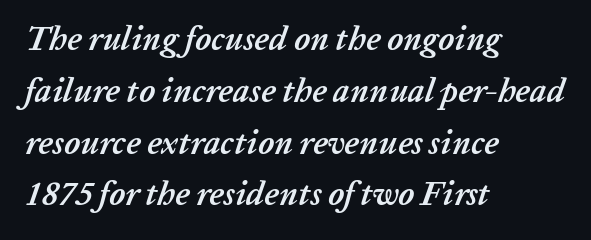
The rendering anchors every line to the left-hand side. The passage shown is emphatically bold. Is this a fixed-width face? No — the glyphs have proportional, varying widths. Compared with ordinary roman type, these characters are visibly tilted. Nobody touched the tracking dial on this one. The strip under each line holds only bare page.
